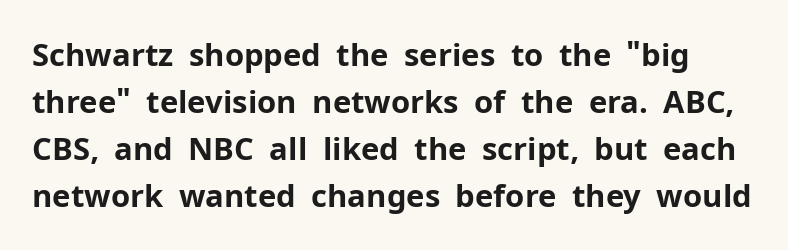
The image shows 31 px bold sans-serif type, upright; set normal line spacing (1.52x), normal letter spacing, not underlined; low stroke contrast and a medium x-height.
